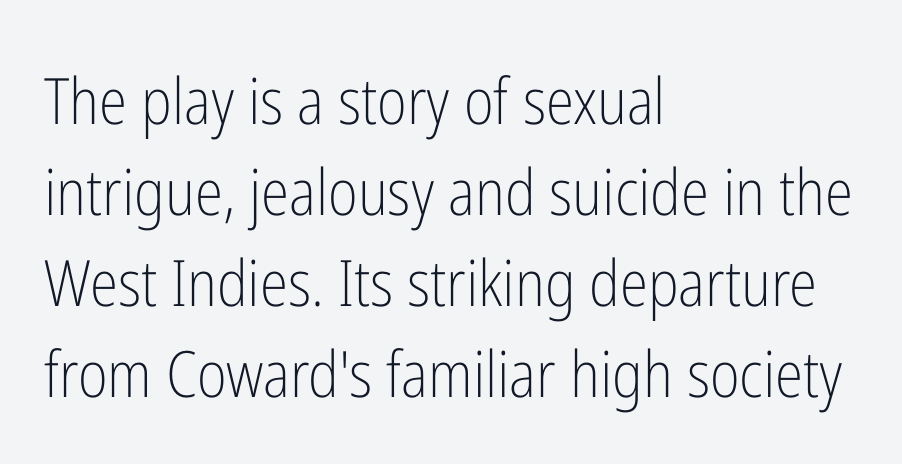
The type family on display is of the sans-serif kind. Letters rest on an invisible, unmarked baseline. The specimen reads as upright at a glance. The face looks like a standard text weight, possibly lighter. Line beginnings align vertically; line endings do not.
